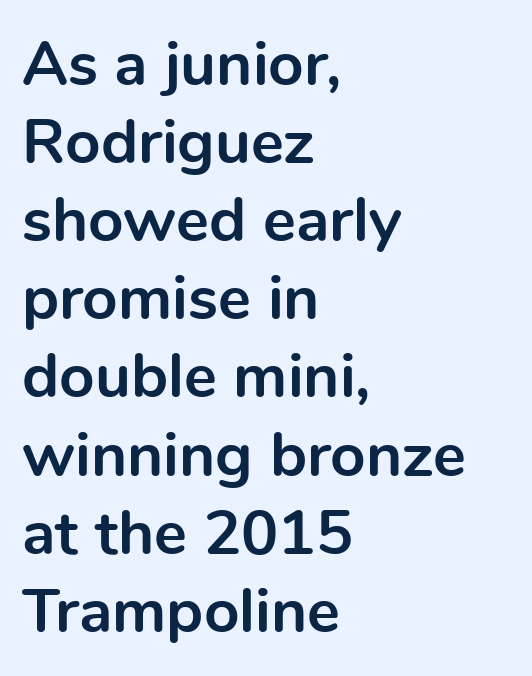
{"serif": "no", "italic": "no", "bold": "yes", "weight": "bold", "width": "normal", "x_height": "medium", "monospaced": "no", "underline": "no", "align": "left", "line_spacing": "normal", "line_spacing_ratio": 1.26, "letter_spacing": "normal", "letter_spacing_em": 0.0, "glyph_px": 62}
